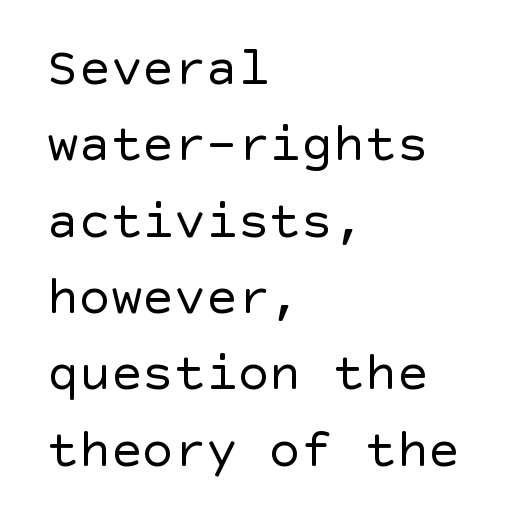
{"serif": "no", "italic": "no", "bold": "no", "weight": "regular", "width": "normal", "x_height": "large", "underline": "no", "align": "left", "line_spacing": "normal", "line_spacing_ratio": 1.44, "letter_spacing": "normal", "letter_spacing_em": 0.0, "glyph_px": 53}
